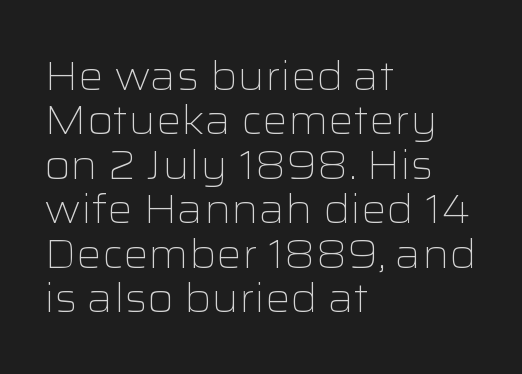
{"serif": "no", "italic": "no", "bold": "no", "weight": "light", "width": "wide", "stroke_contrast": "low", "x_height": "medium", "monospaced": "no", "underline": "no", "align": "left", "line_spacing": "tight", "line_spacing_ratio": 1.11, "letter_spacing": "normal", "letter_spacing_em": 0.0, "glyph_px": 40}
